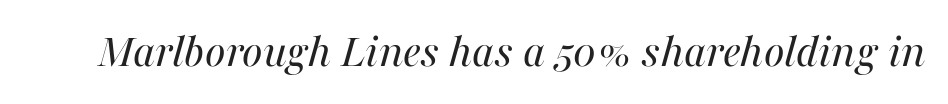
Q: Is the text bold? A: No.
Q: Is the text italic (slanted)? A: Yes, it leans right by about 16 degrees.
Q: Is the text underlined? A: No.
Q: Is the spacing between letters normal or unusually wide? A: Normal.
Q: Width (condensed, normal, or wide)? A: Normal.
Q: Stroke contrast? A: Medium.
Q: x-height? A: Medium.
Q: Monospaced? A: No.
